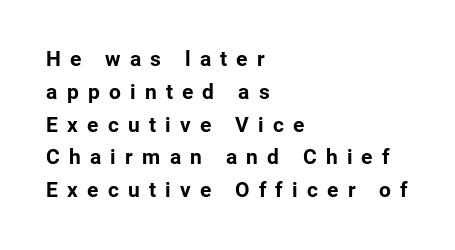
Q: Is the text bold? A: Yes.
Q: Is the text italic (slanted)? A: No, it is upright.
Q: Is the text underlined? A: No.
Q: How is the paragraph aligned? A: Left-aligned.
Q: Is the spacing between letters normal or unusually wide? A: Unusually wide.
Q: Is the spacing between lines tight, normal or loose? A: Normal.
